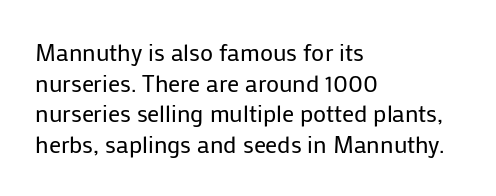
The image shows 24 px text type, upright; set left-aligned, normal line spacing (1.28x), normal letter spacing, not underlined.
